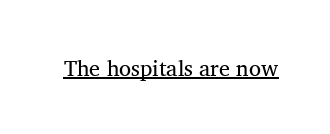
Does a line run under the words? Yes, clearly. Each word holds together tightly as a unit, with standard inter-letter gaps. When letters stand straight like this, we call the style roman or upright. Compared with a typical body face, this is equally light or lighter still.
